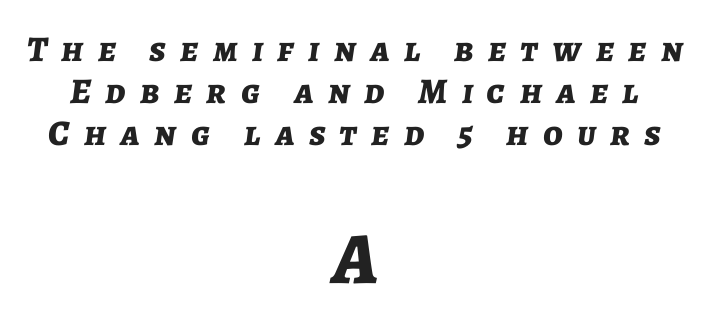
The image shows 73 px bold type, italic (leaning right); set centered, line spacing 1.16x, unusually wide letter spacing (+0.4 em), not underlined; the second (bottom) block is 2.03x larger; low stroke contrast and a medium x-height.
